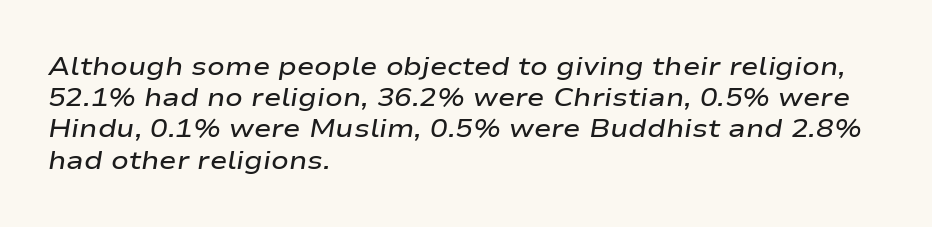
The image shows 26 px text type, italic (leaning right); set left-aligned, line spacing 1.2x, normal letter spacing, not underlined.
